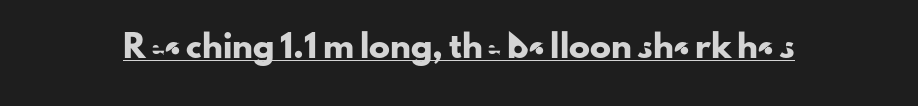
The image shows 21 px text type, upright; set normal letter spacing, underlined.
